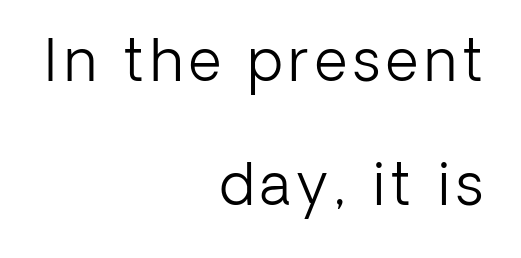
Q: Is the text bold? A: No.
Q: Is the text italic (slanted)? A: No, it is upright.
Q: Is the typeface a serif or a sans-serif typeface? A: Sans-serif.
Q: Is the text underlined? A: No.
Q: How is the paragraph aligned? A: Right-aligned.
Q: Is the spacing between lines tight, normal or loose? A: Loose.
Q: Width (condensed, normal, or wide)? A: Normal.
Q: Stroke contrast? A: Low.
Q: x-height? A: Medium.
Q: Monospaced? A: No.
